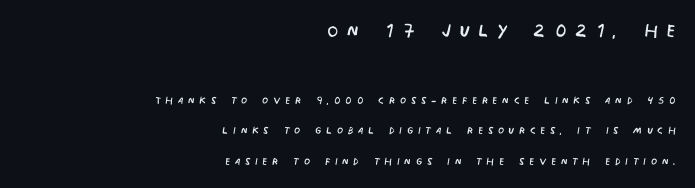
Stroke mass is kept to a normal reading level or below. Underlining? Definitely not there. The block of text is sparse from top to bottom, with ample space between rows. The letters are spread apart with noticeably loose tracking. Type size steps down from the first block to the second.
